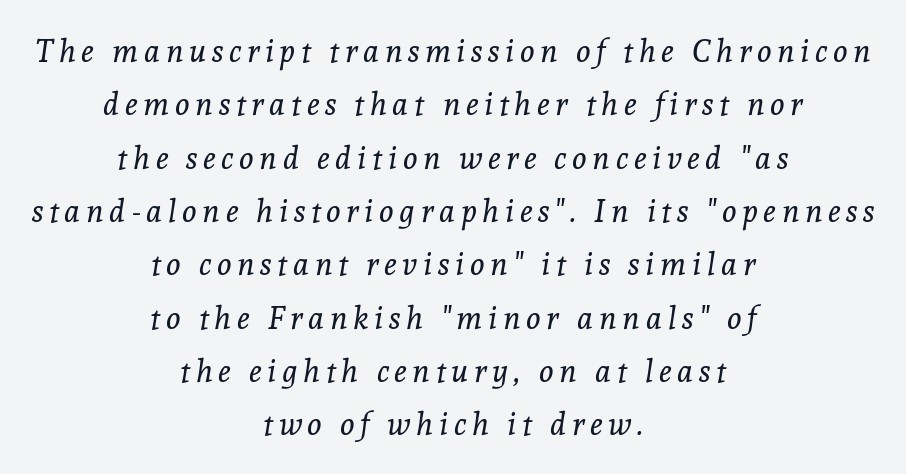
{"serif": "yes", "italic": "yes", "lean": "right", "slant_degrees": 8, "bold": "no", "weight": "regular", "width": "normal", "x_height": "medium", "monospaced": "no", "underline": "no", "align": "center", "line_spacing_ratio": 1.72, "glyph_px": 31}
